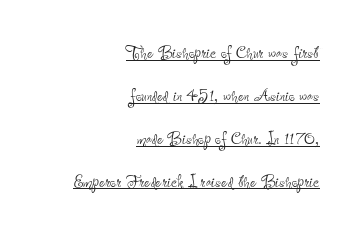
Q: Is the text bold? A: No.
Q: Is the text italic (slanted)? A: Yes.
Q: Is the text underlined? A: Yes.
Q: How is the paragraph aligned? A: Right-aligned.
Q: Is the spacing between letters normal or unusually wide? A: Normal.
Q: Is the spacing between lines tight, normal or loose? A: Loose.
